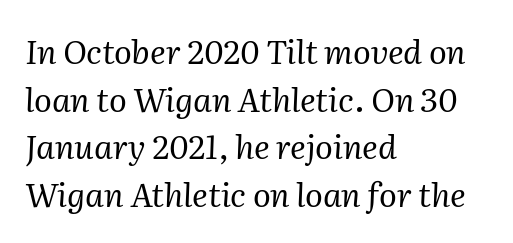
Q: Is the text bold? A: No.
Q: Is the text italic (slanted)? A: Yes, it leans right by about 2 degrees.
Q: Is the typeface a serif or a sans-serif typeface? A: Serif.
Q: Is the text underlined? A: No.
Q: How is the paragraph aligned? A: Left-aligned.
Q: Is the spacing between letters normal or unusually wide? A: Normal.
Q: Is the spacing between lines tight, normal or loose? A: Normal.
Q: Width (condensed, normal, or wide)? A: Normal.
Q: Stroke contrast? A: Medium.
Q: x-height? A: Medium.
Q: Monospaced? A: No.
